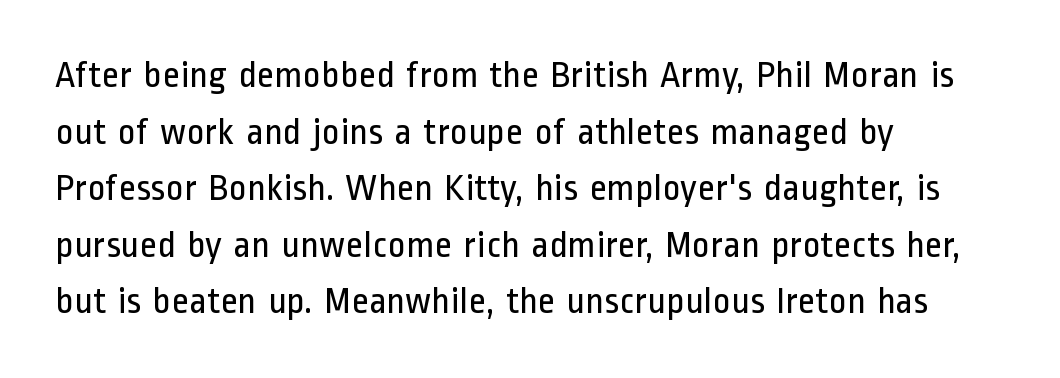
Q: Is the text bold? A: No.
Q: Is the text italic (slanted)? A: No, it is upright.
Q: Is the typeface a serif or a sans-serif typeface? A: Sans-serif.
Q: Is the text underlined? A: No.
Q: How is the paragraph aligned? A: Left-aligned.
Q: Is the spacing between letters normal or unusually wide? A: Normal.
Q: Is the spacing between lines tight, normal or loose? A: Normal.
Q: Width (condensed, normal, or wide)? A: Condensed.
Q: Stroke contrast? A: Low.
Q: x-height? A: Medium.
Q: Monospaced? A: No.
